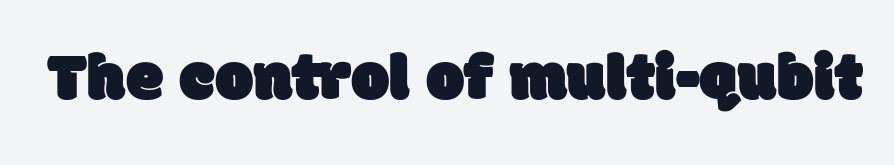
The image shows 68 px sans-serif type; set normal letter spacing, not underlined; low stroke contrast and a large x-height.
